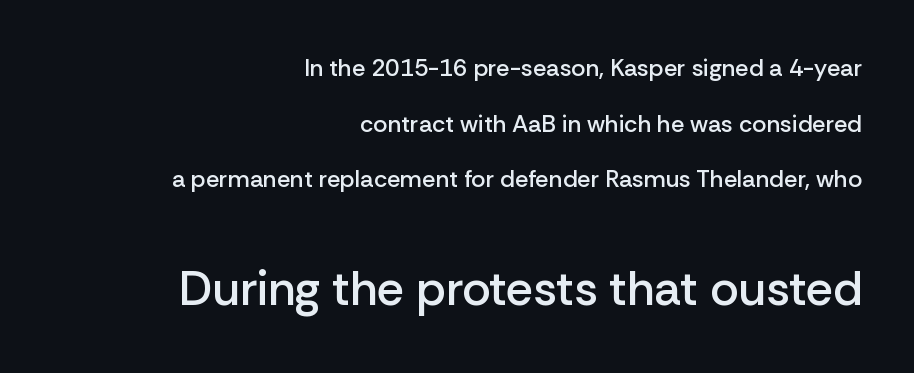
The image shows 48 px semibold sans-serif type, upright; set right-aligned, loose line spacing (2.32x), normal letter spacing, not underlined; the second (bottom) block is 2.0x larger; low stroke contrast and a medium x-height.
